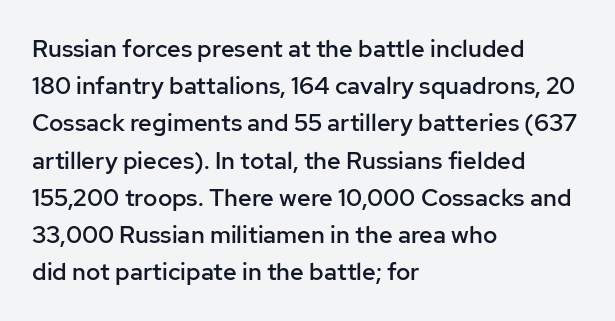
{"italic": "no", "bold": "semi", "underline": "no", "align": "left", "line_spacing": "normal", "line_spacing_ratio": 1.55, "letter_spacing": "normal", "letter_spacing_em": 0.0, "glyph_px": 24}
